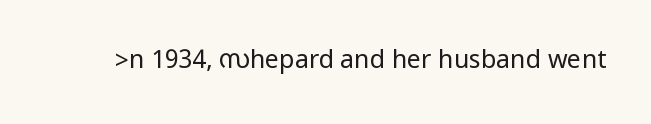
The image shows 25 px text type, upright; set normal letter spacing, not underlined.
